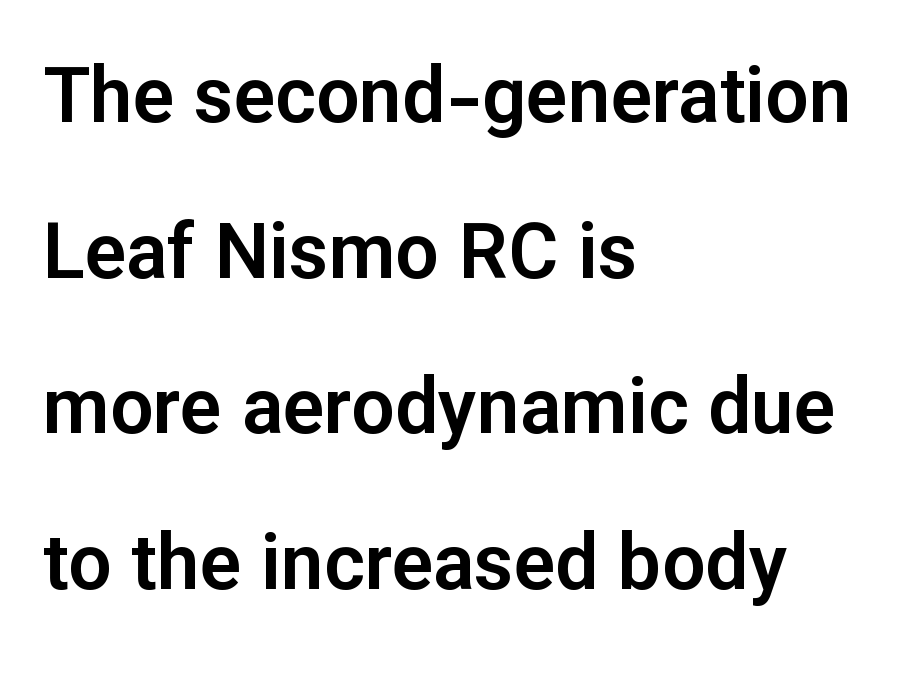
Q: Is the text italic (slanted)? A: No, it is upright.
Q: Is the typeface a serif or a sans-serif typeface? A: Sans-serif.
Q: Is the text underlined? A: No.
Q: How is the paragraph aligned? A: Left-aligned.
Q: Is the spacing between letters normal or unusually wide? A: Normal.
Q: Is the spacing between lines tight, normal or loose? A: Loose.
Q: Width (condensed, normal, or wide)? A: Normal.
Q: Stroke contrast? A: Low.
Q: x-height? A: Medium.
Q: Monospaced? A: No.
